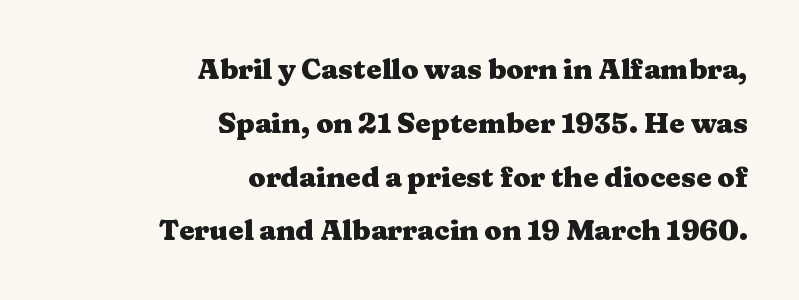
{"serif": "yes", "italic": "no", "bold": "yes", "weight": "heavy", "width": "wide", "stroke_contrast": "medium", "x_height": "medium", "monospaced": "no", "underline": "no", "align": "right", "line_spacing": "loose", "line_spacing_ratio": 1.92, "letter_spacing": "normal", "letter_spacing_em": 0.0, "glyph_px": 28}
